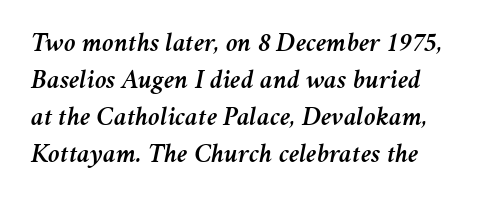
Q: Is the text italic (slanted)? A: Yes, it leans right by about 11 degrees.
Q: Is the text underlined? A: No.
Q: Is the spacing between letters normal or unusually wide? A: Normal.
Q: Is the spacing between lines tight, normal or loose? A: Normal.
